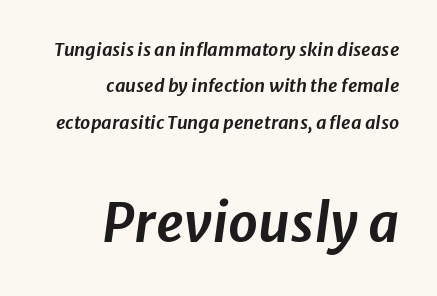
The letterforms sit shoulder to shoulder at normal distance. Observe the lean: these are italic letterforms. The paragraph has a hard right edge and a soft left edge. Lines of text with bare space underneath. Proportional: the letters do not fall into vertical columns.
